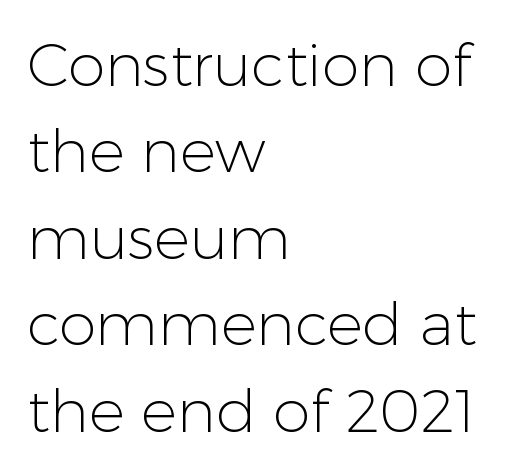
{"serif": "no", "italic": "no", "bold": "no", "weight": "light", "width": "normal", "stroke_contrast": "low", "x_height": "medium", "monospaced": "no", "underline": "no", "align": "left", "line_spacing": "normal", "line_spacing_ratio": 1.44, "letter_spacing": "normal", "letter_spacing_em": 0.0, "glyph_px": 60}
